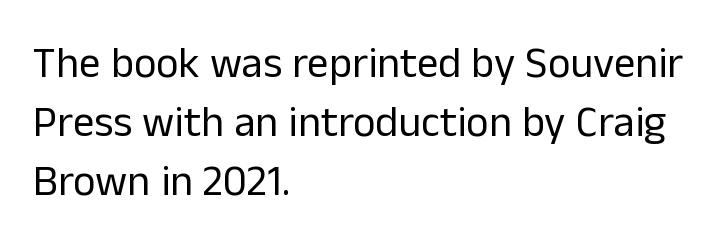
Q: Is the text bold? A: No.
Q: Is the text italic (slanted)? A: No, it is upright.
Q: Is the typeface a serif or a sans-serif typeface? A: Sans-serif.
Q: Is the text underlined? A: No.
Q: How is the paragraph aligned? A: Left-aligned.
Q: Is the spacing between letters normal or unusually wide? A: Normal.
Q: Is the spacing between lines tight, normal or loose? A: Normal.
Q: Width (condensed, normal, or wide)? A: Normal.
Q: Stroke contrast? A: Low.
Q: x-height? A: Medium.
Q: Monospaced? A: No.
